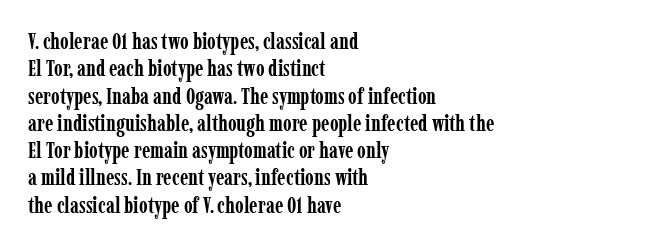
Chunky letters — that's bold for sure. Caption: standard tracking, unaltered. Descenders are the only things crossing below the line. Typeset ragged right — the left edge is the straight one. The letters stand upright; this is a roman face.
